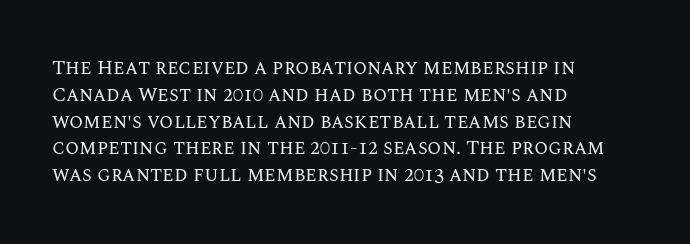
Q: Is the text bold? A: No.
Q: Is the text italic (slanted)? A: No, it is upright.
Q: Is the text underlined? A: No.
Q: How is the paragraph aligned? A: Left-aligned.
Q: Is the spacing between letters normal or unusually wide? A: Normal.
Q: Is the spacing between lines tight, normal or loose? A: Normal.
